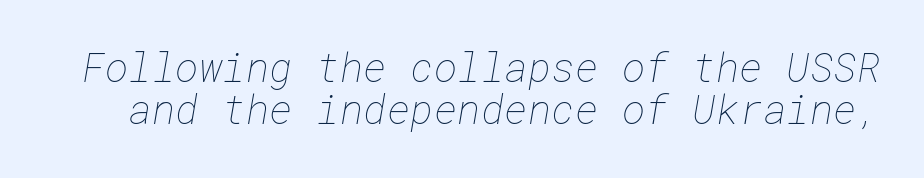
The image shows 40 px thin type; set tight line spacing (1.05x), normal letter spacing, not underlined; low stroke contrast and a medium x-height.
